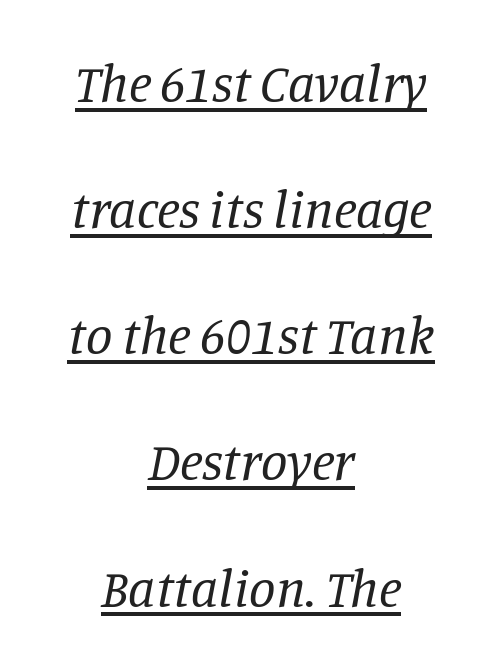
The image shows 53 px regular-weight serif type, italic (leaning right); set centered, loose line spacing (2.38x), normal letter spacing, underlined; low stroke contrast and a large x-height.
